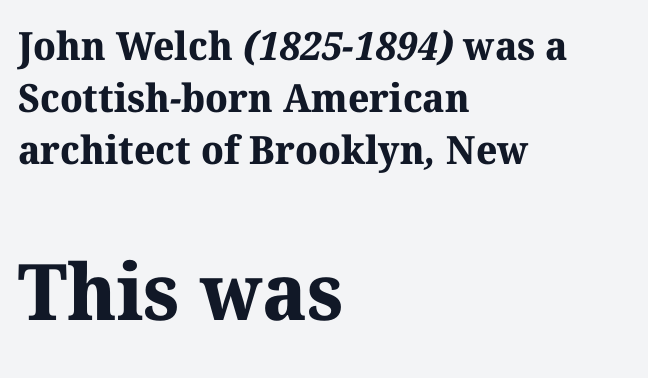
{"serif": "yes", "bold": "yes", "weight": "bold", "width": "normal", "stroke_contrast": "medium", "x_height": "medium", "monospaced": "no", "underline": "no", "align": "left", "line_spacing": "normal", "line_spacing_ratio": 1.33, "letter_spacing": "normal", "letter_spacing_em": 0.0, "larger_block": "second", "size_ratio": 2.0, "glyph_px": 78}
